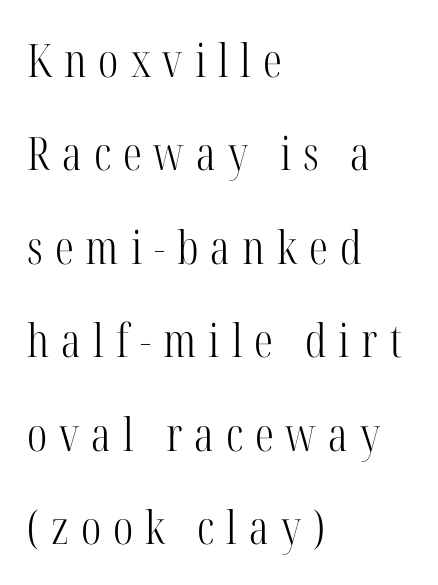
This rendering employs a face with finishing strokes, i.e., a serif. A typesetter would call this proportional, since set widths differ per character. Descenders hang freely into open space. The cut favours lightness, reaching ordinary text weight at its darkest. Students, observe: this is what heavily led, spacious text looks like.
